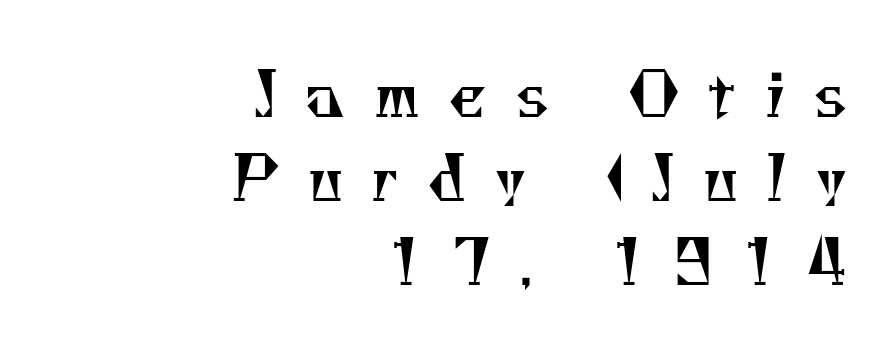
The passage shown is not bold in any degree. Whoever set this chose a conventional vertical rhythm. Looks like regular typesetting: each glyph gets only the width it needs. The strip under each line holds only bare page. This sample uses expanded letter spacing, leaving extra air between glyphs. The typesetter chose a ragged-left arrangement here.
